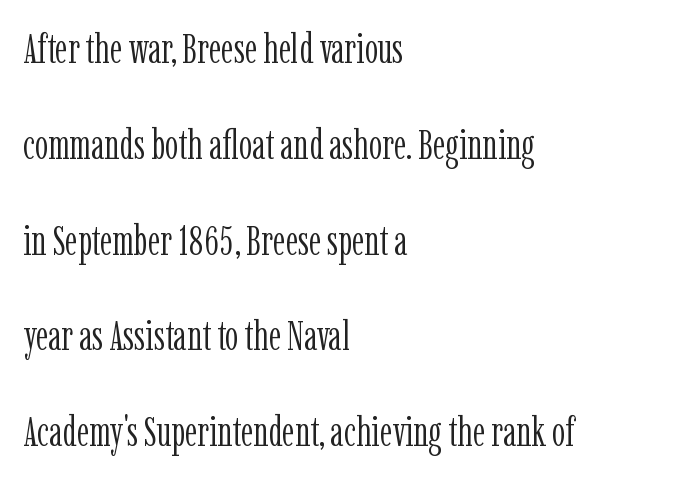
Q: Is the text bold? A: No.
Q: Is the text italic (slanted)? A: No, it is upright.
Q: Is the typeface a serif or a sans-serif typeface? A: Serif.
Q: Is the text underlined? A: No.
Q: How is the paragraph aligned? A: Left-aligned.
Q: Is the spacing between letters normal or unusually wide? A: Normal.
Q: Is the spacing between lines tight, normal or loose? A: Loose.
Q: Width (condensed, normal, or wide)? A: Condensed.
Q: Stroke contrast? A: Low.
Q: x-height? A: Medium.
Q: Monospaced? A: No.
